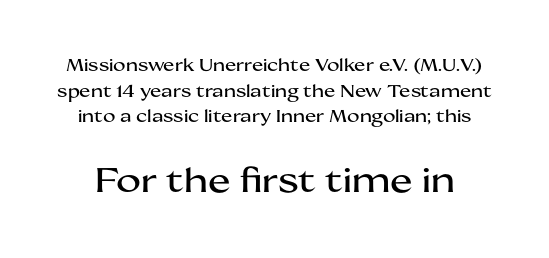
The image shows 34 px wide type, upright; set normal line spacing (1.51x), normal letter spacing, not underlined; the second (bottom) block is 2.0x larger; medium stroke contrast and a medium x-height.
